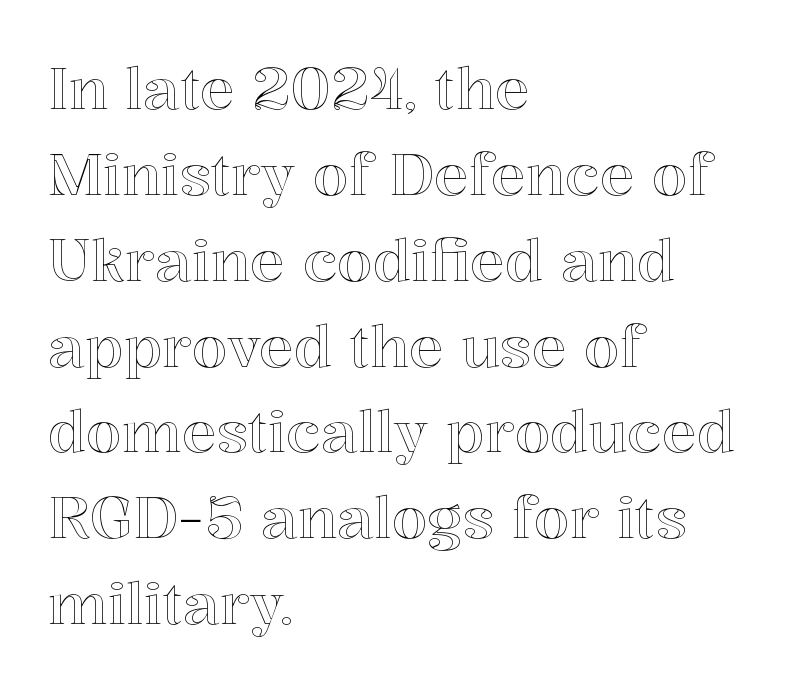
Q: Is the text italic (slanted)? A: No, it is upright.
Q: Is the text underlined? A: No.
Q: How is the paragraph aligned? A: Left-aligned.
Q: Is the spacing between letters normal or unusually wide? A: Normal.
Q: Is the spacing between lines tight, normal or loose? A: Normal.
Q: Width (condensed, normal, or wide)? A: Normal.
Q: x-height? A: Medium.
Q: Monospaced? A: No.
